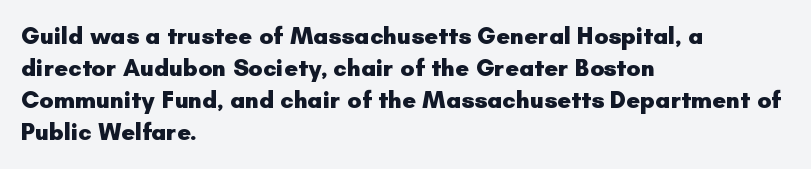
{"italic": "no", "bold": "yes", "underline": "no", "align": "left", "line_spacing": "normal", "line_spacing_ratio": 1.34, "letter_spacing": "normal", "letter_spacing_em": 0.0, "glyph_px": 24}
